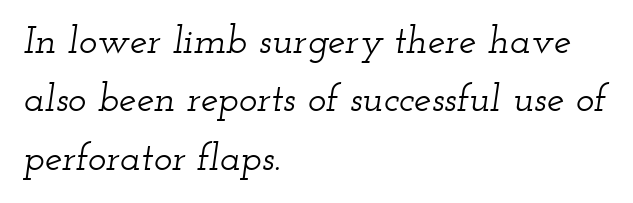
{"serif": "yes", "italic": "yes", "lean": "right", "slant_degrees": 12, "width": "wide", "stroke_contrast": "low", "x_height": "small", "monospaced": "no", "underline": "no", "align": "left", "line_spacing": "normal", "line_spacing_ratio": 1.5, "letter_spacing": "normal", "letter_spacing_em": 0.0, "glyph_px": 39}
